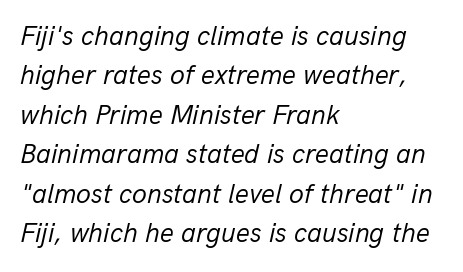
{"italic": "yes", "lean": "right", "slant_degrees": 13, "bold": "no", "underline": "no", "align": "left", "line_spacing": "normal", "line_spacing_ratio": 1.46, "letter_spacing": "normal", "letter_spacing_em": 0.0, "glyph_px": 27}
